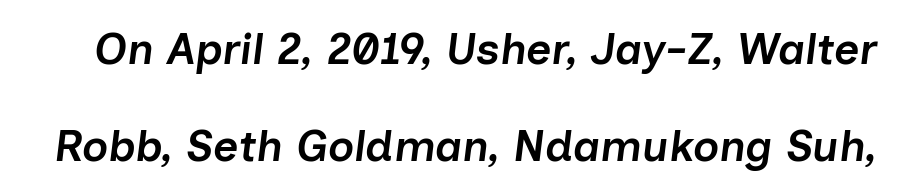
Does the leading feel generous? Absolutely, it's lavish. Descenders are the only things crossing below the line. The glyphs look as if they've been sheared to an angle. The passage shown is semibold, sitting just below true bold. These lines are rendered in a variable-pitch font. You could call the tracking neutral — neither tight nor loose.
